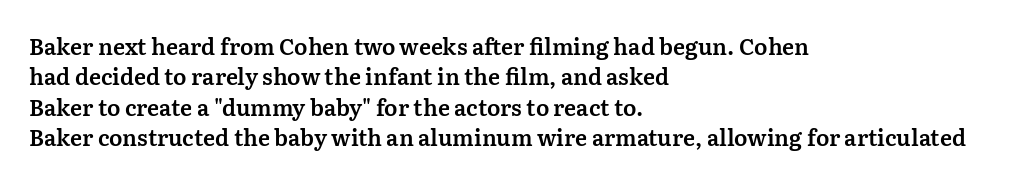
Descenders are the only things crossing below the line. The paragraph has a hard left edge and a soft right edge. Nothing unusual about the tracking: characters are spaced as the font intends. Vertically, the passage feels balanced, rows spaced as you'd expect. If you drew a line through each stem, it would be perfectly vertical.
